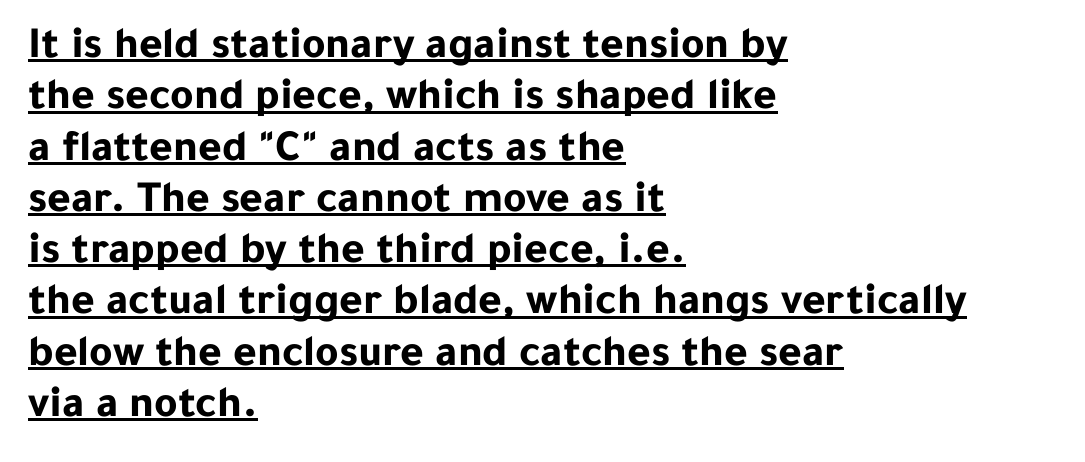
The sample has been set heavy, in full bold. The characters display no serif detailing; their extremities are plain. Nope, not italic — everything's standing straight. Leading: reduced. Inter-character spacing is left at the font's built-in metrics. The passage shown is underscored from start to finish.
